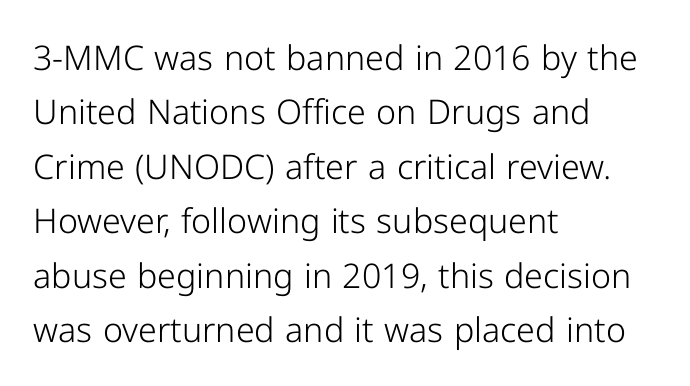
Quick note: underline off. You could not count columns in this text — the font is proportionally spaced. In terms of leading, this rendering sits right in the middle. Observe the ordinary spacing: letters are neighbours, not strangers. The type sits square on the baseline with zero lean.
